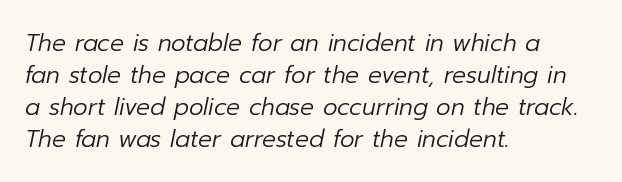
These lines stack with their left ends in a neat column. Think standard paragraph weight, or any step lighter than that. Here the glyphs are tracked normally, forming tight word shapes. This rendering features lettering with no underline. Notice how descenders clear the ascenders below comfortably — that's standard leading. The text carries the slant typical of an italic or oblique font.
